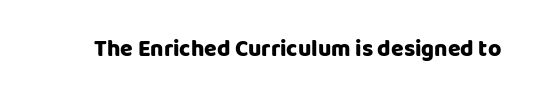
The image shows 23 px text type, upright; set normal letter spacing, not underlined.
